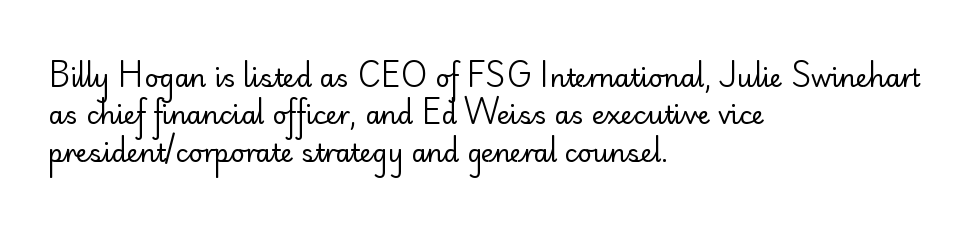
Q: Is the text bold? A: No.
Q: Is the text italic (slanted)? A: No, it is upright.
Q: Is the text underlined? A: No.
Q: How is the paragraph aligned? A: Left-aligned.
Q: Is the spacing between letters normal or unusually wide? A: Normal.
Q: Is the spacing between lines tight, normal or loose? A: Normal.
